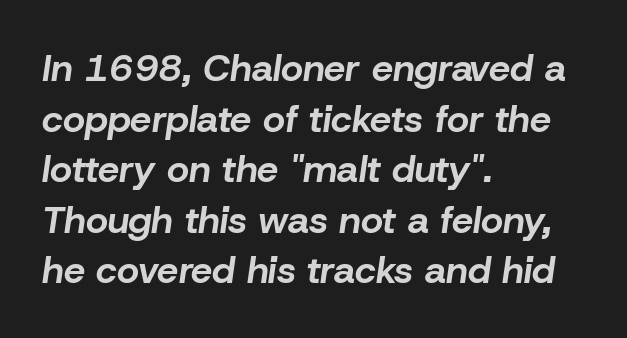
Q: Is the text bold? A: Yes.
Q: Is the text italic (slanted)? A: Yes, it leans right by about 8 degrees.
Q: Is the text underlined? A: No.
Q: How is the paragraph aligned? A: Left-aligned.
Q: Is the spacing between letters normal or unusually wide? A: Normal.
Q: Is the spacing between lines tight, normal or loose? A: Normal.
Q: Width (condensed, normal, or wide)? A: Normal.
Q: Stroke contrast? A: Low.
Q: x-height? A: Medium.
Q: Monospaced? A: No.
